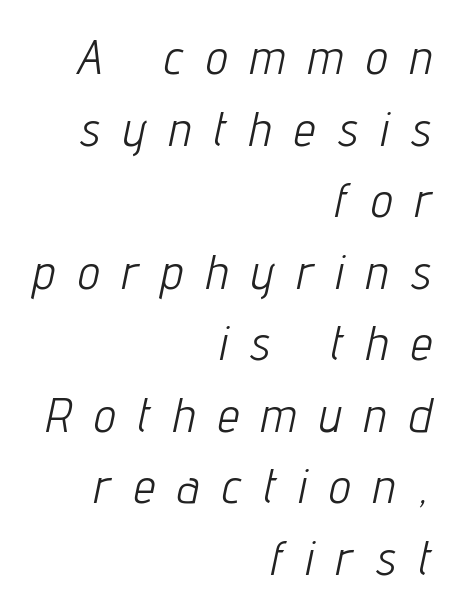
{"italic": "yes", "lean": "right", "slant_degrees": 12, "bold": "no", "weight": "light", "width": "condensed", "stroke_contrast": "low", "x_height": "medium", "monospaced": "no", "underline": "no", "align": "right", "line_spacing": "normal", "line_spacing_ratio": 1.49, "letter_spacing": "wide", "letter_spacing_em": 0.49, "glyph_px": 48}
